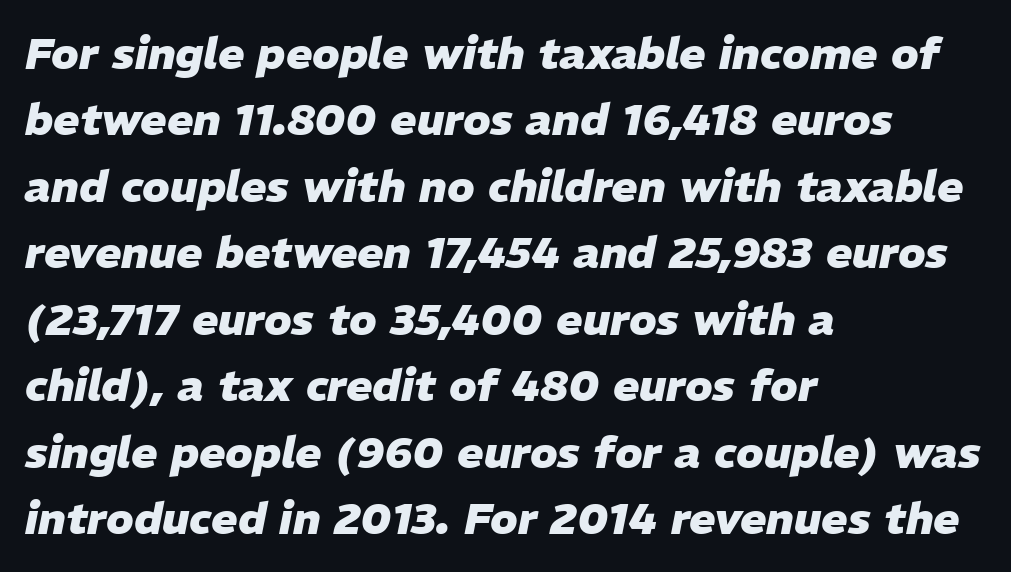
Q: Is the text bold? A: Yes.
Q: Is the text italic (slanted)? A: Yes, it leans right by about 11 degrees.
Q: Is the text underlined? A: No.
Q: How is the paragraph aligned? A: Left-aligned.
Q: Is the spacing between letters normal or unusually wide? A: Normal.
Q: Is the spacing between lines tight, normal or loose? A: Normal.
Q: Width (condensed, normal, or wide)? A: Normal.
Q: Stroke contrast? A: Low.
Q: x-height? A: Medium.
Q: Monospaced? A: No.
